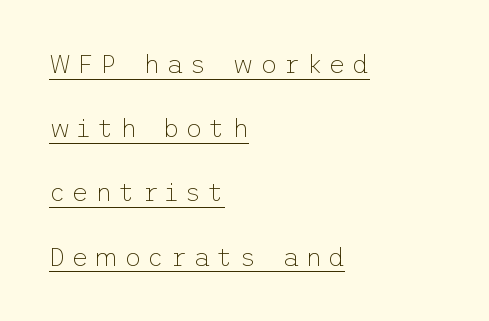
The image shows 26 px text type, upright; set left-aligned, loose line spacing (2.47x), unusually wide letter spacing (+0.24 em), underlined.
